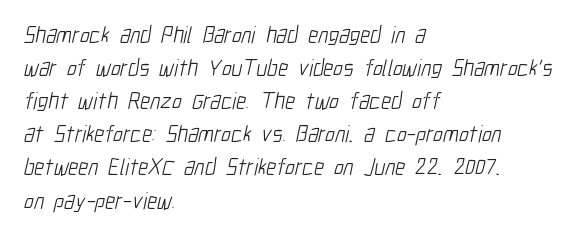
The image shows 23 px text type; set left-aligned, normal line spacing (1.44x), normal letter spacing, not underlined.
